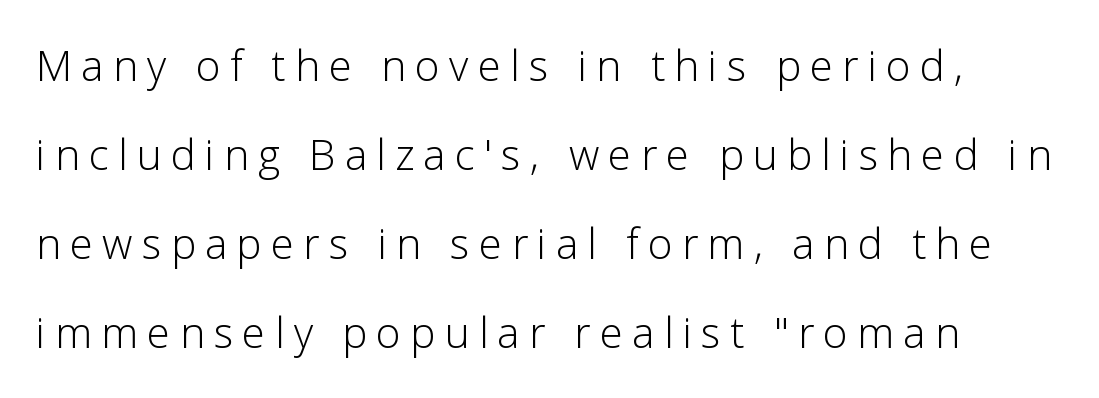
{"serif": "no", "italic": "no", "bold": "no", "weight": "light", "width": "normal", "stroke_contrast": "low", "x_height": "medium", "monospaced": "no", "underline": "no", "align": "left", "line_spacing": "loose", "line_spacing_ratio": 2.12, "letter_spacing": "wide", "letter_spacing_em": 0.22, "glyph_px": 42}
